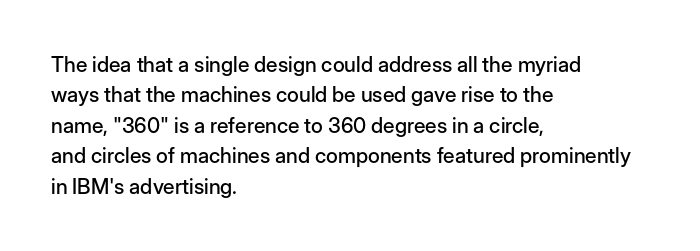
A bare baseline throughout the passage. This rendering uses left alignment, leaving the right contour irregular. Vertical strokes here are truly vertical. Glyph-to-glyph distance matches everyday printed text. If you measured baseline to baseline, you'd find a middling distance.
